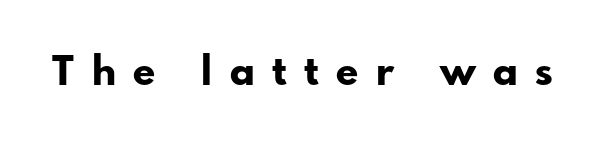
Regarding serifs, this sample does without them. Tracking value appears strongly positive — letters spread wide. Each glyph is drawn with heavy, bold strokes. The baseline area is clear. A typesetter would call this proportional, since set widths differ per character.
